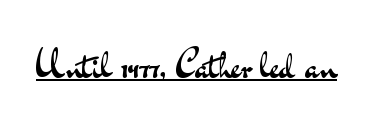
Q: Is the text bold? A: No.
Q: Is the text italic (slanted)? A: Yes.
Q: Is the typeface a serif or a sans-serif typeface? A: Sans-serif.
Q: Is the text underlined? A: Yes.
Q: Is the spacing between letters normal or unusually wide? A: Normal.
Q: Width (condensed, normal, or wide)? A: Wide.
Q: Stroke contrast? A: Medium.
Q: x-height? A: Small.
Q: Monospaced? A: No.
